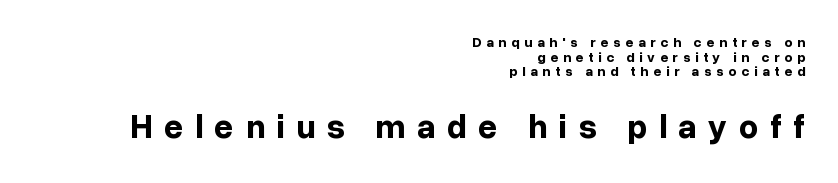
{"serif": "no", "italic": "no", "bold": "yes", "weight": "bold", "width": "normal", "stroke_contrast": "low", "x_height": "medium", "monospaced": "no", "underline": "no", "align": "right", "line_spacing": "tight", "line_spacing_ratio": 1.04, "letter_spacing": "wide", "letter_spacing_em": 0.34, "larger_block": "second", "size_ratio": 2.43, "glyph_px": 34}
